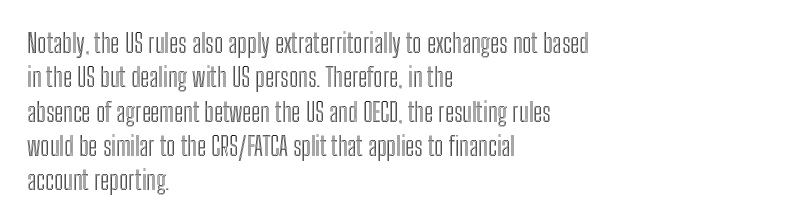
Here the glyphs are tracked normally, forming tight word shapes. Notice how the passage keeps a crisp vertical edge on the left only. A normal amount of white space separates one row of letters from the next. The string is rendered with underlining switched off.
